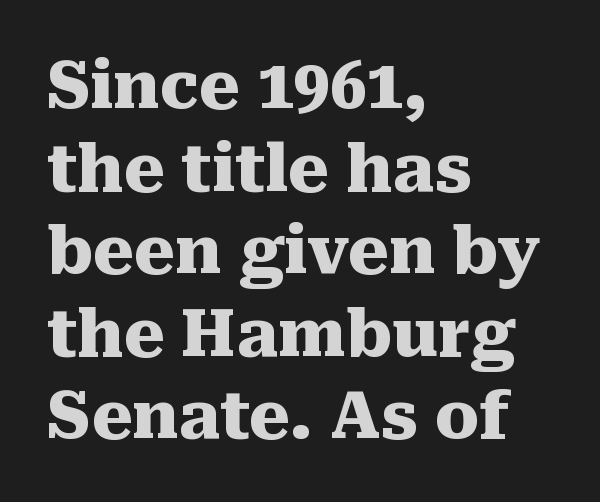
The characters display serif detailing at their extremities. The compositor pushed each line to the left boundary. Letters rest on an invisible, unmarked baseline. Set as a true bold cut, around the 700 mark. This rendering leaves character spacing at its baseline value.
